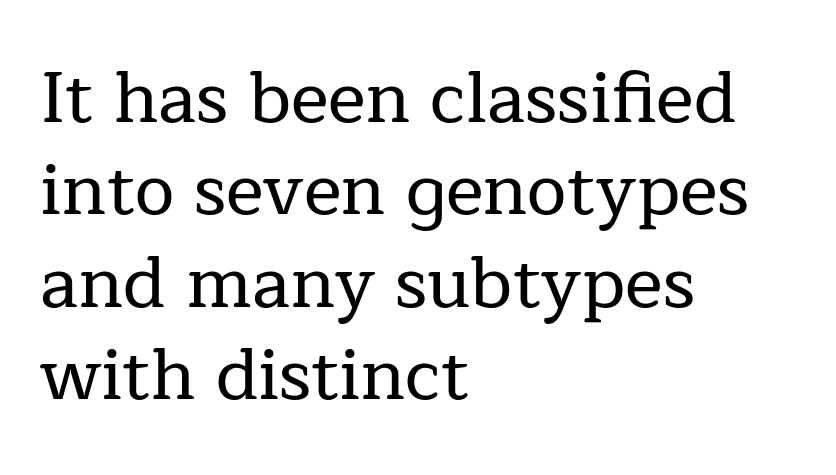
{"serif": "yes", "italic": "no", "width": "normal", "stroke_contrast": "low", "x_height": "medium", "monospaced": "no", "underline": "no", "align": "left", "line_spacing": "normal", "line_spacing_ratio": 1.3, "letter_spacing": "normal", "letter_spacing_em": 0.0, "glyph_px": 71}
